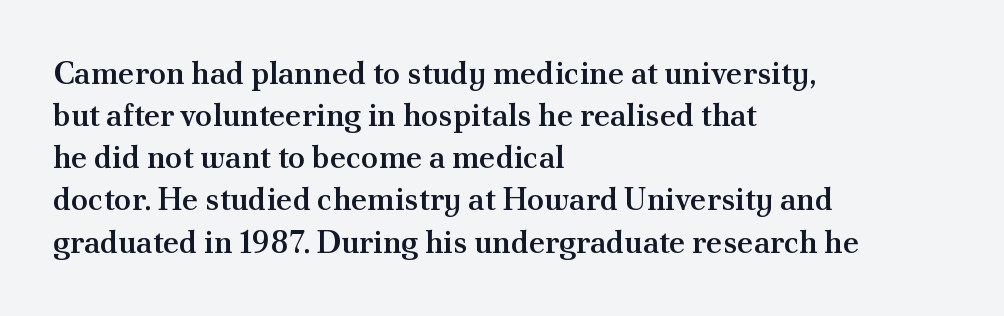
{"serif": "yes", "italic": "no", "bold": "semi", "weight": "semibold", "width": "normal", "stroke_contrast": "medium", "x_height": "small", "monospaced": "no", "underline": "no", "align": "left", "line_spacing": "normal", "line_spacing_ratio": 1.36, "letter_spacing": "normal", "letter_spacing_em": 0.0, "glyph_px": 31}
